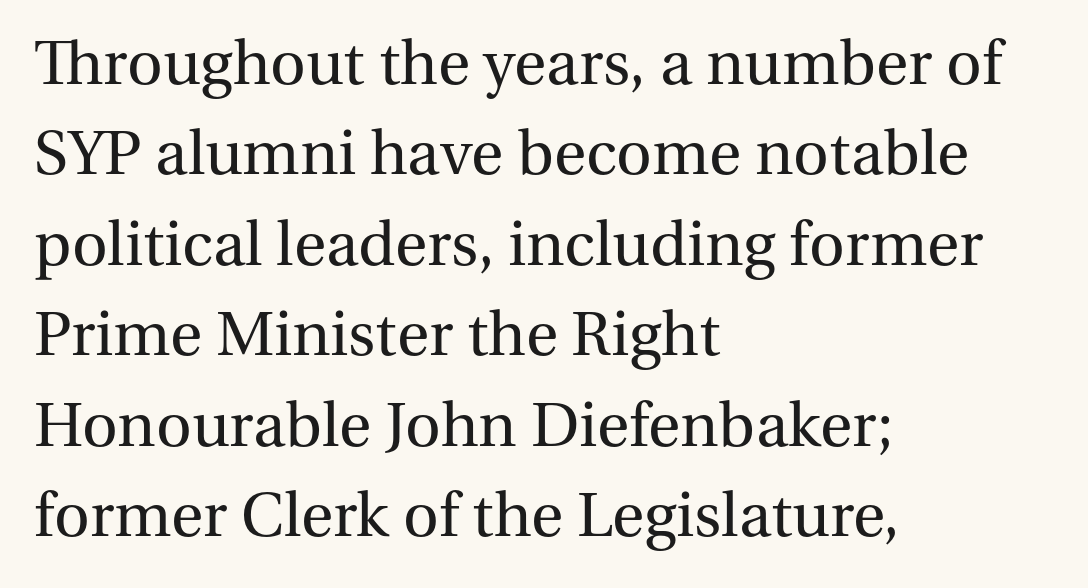
The image shows 66 px regular-weight serif type, upright; set left-aligned, normal line spacing (1.37x), normal letter spacing, not underlined; medium stroke contrast and a medium x-height.
